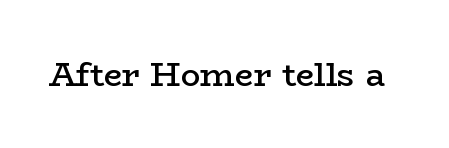
The image shows 33 px semibold, wide serif type, upright; set normal letter spacing, not underlined; low stroke contrast and a medium x-height.
